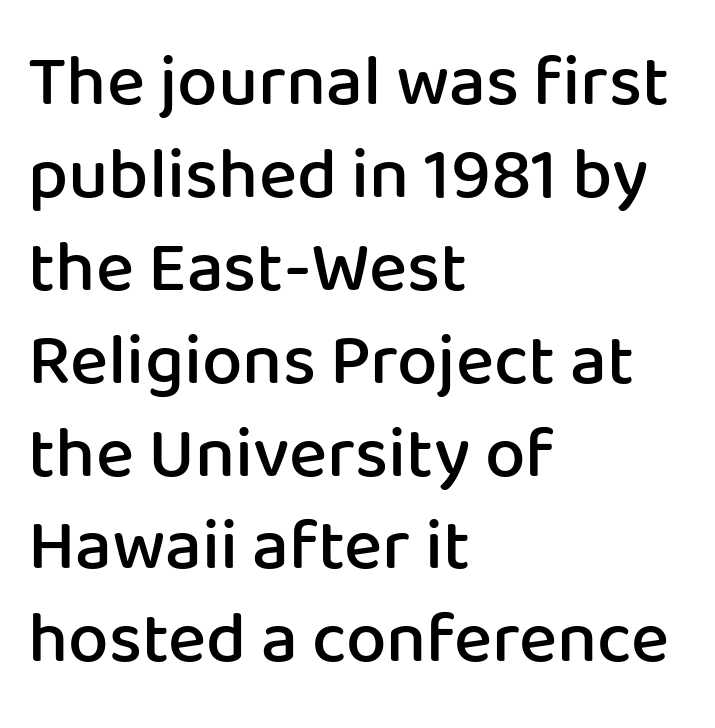
The image shows 72 px semibold sans-serif type, upright; set left-aligned, normal line spacing (1.29x), normal letter spacing, not underlined; low stroke contrast and a medium x-height.
